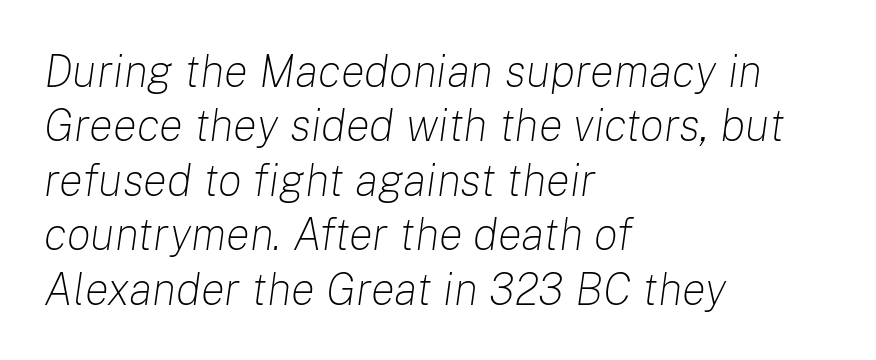
In terms of posture, this sample is oblique. Vertical stems look standard width or narrower in stroke. Caption: multi-line text, flush left, ragged right. Character widths vary here, with narrow letters taking less room than wide ones. The face used here is rendered with its standard letterfit.
